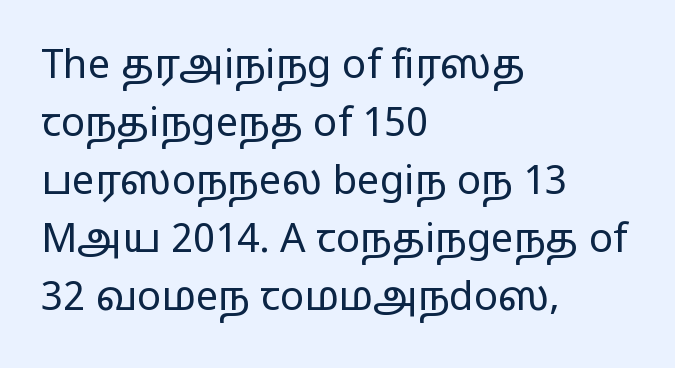
Q: Is the text bold? A: No.
Q: Is the text italic (slanted)? A: No, it is upright.
Q: Is the typeface a serif or a sans-serif typeface? A: Sans-serif.
Q: Is the text underlined? A: No.
Q: How is the paragraph aligned? A: Left-aligned.
Q: Is the spacing between letters normal or unusually wide? A: Normal.
Q: Is the spacing between lines tight, normal or loose? A: Normal.
Q: Width (condensed, normal, or wide)? A: Wide.
Q: Stroke contrast? A: Low.
Q: x-height? A: Medium.
Q: Monospaced? A: No.
